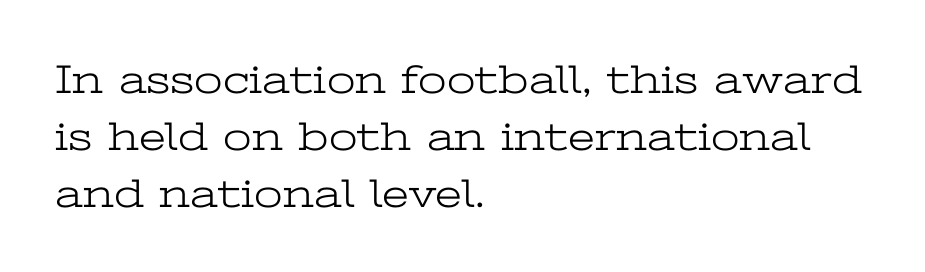
Q: Is the text bold? A: No.
Q: Is the text italic (slanted)? A: No, it is upright.
Q: Is the typeface a serif or a sans-serif typeface? A: Serif.
Q: Is the text underlined? A: No.
Q: How is the paragraph aligned? A: Left-aligned.
Q: Is the spacing between letters normal or unusually wide? A: Normal.
Q: Is the spacing between lines tight, normal or loose? A: Normal.
Q: Width (condensed, normal, or wide)? A: Wide.
Q: Stroke contrast? A: Low.
Q: x-height? A: Medium.
Q: Monospaced? A: No.
